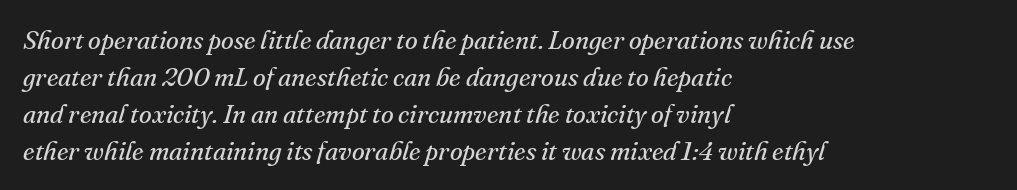
The image shows 26 px text type, italic (leaning right); set left-aligned, normal line spacing (1.42x), normal letter spacing, not underlined.
